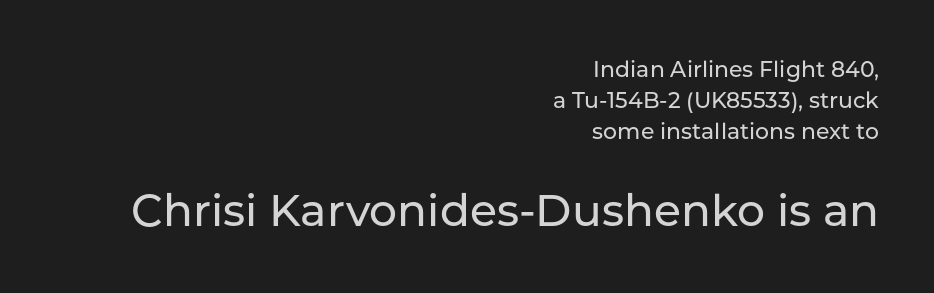
Stroke terminals: plain, sans-serif. If you drew a ruler down the right edge, every line would touch it. These lines sit exactly where default settings would place them. The type sits square on the baseline with zero lean. Is this a fixed-width face? No — the glyphs have proportional, varying widths.
